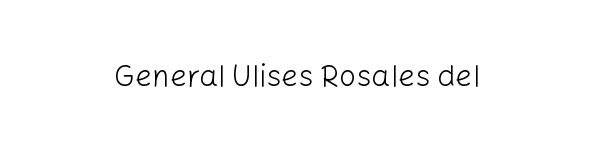
{"serif": "no", "italic": "no", "bold": "no", "weight": "light", "width": "normal", "stroke_contrast": "low", "x_height": "medium", "monospaced": "no", "underline": "no", "align": "center", "letter_spacing": "normal", "letter_spacing_em": 0.0, "glyph_px": 30}
